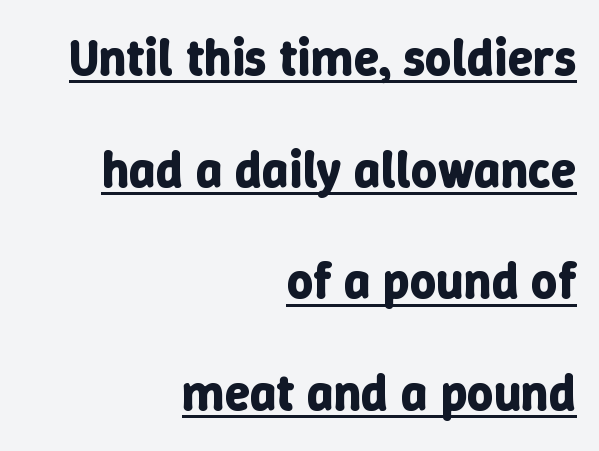
The lettering is marked with a stroke running underneath it. These lines are rendered in a variable-pitch font. Upright lettering throughout. Typeset ragged left — the right edge is the straight one. The space between consecutive lines is lavish. Observe the ordinary spacing: letters are neighbours, not strangers.
